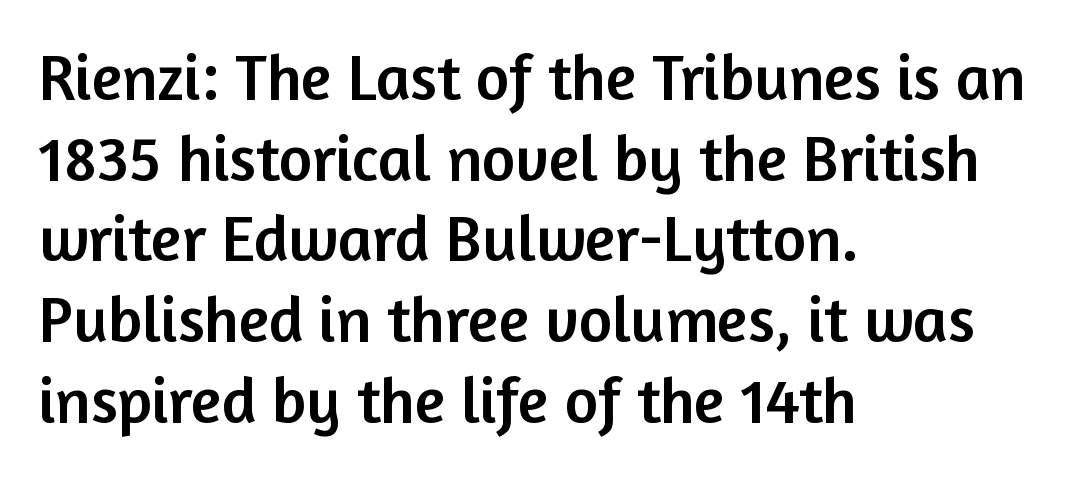
Q: Is the text italic (slanted)? A: No, it is upright.
Q: Is the typeface a serif or a sans-serif typeface? A: Sans-serif.
Q: Is the text underlined? A: No.
Q: How is the paragraph aligned? A: Left-aligned.
Q: Is the spacing between letters normal or unusually wide? A: Normal.
Q: Is the spacing between lines tight, normal or loose? A: Normal.
Q: Width (condensed, normal, or wide)? A: Normal.
Q: Stroke contrast? A: Low.
Q: x-height? A: Medium.
Q: Monospaced? A: No.
